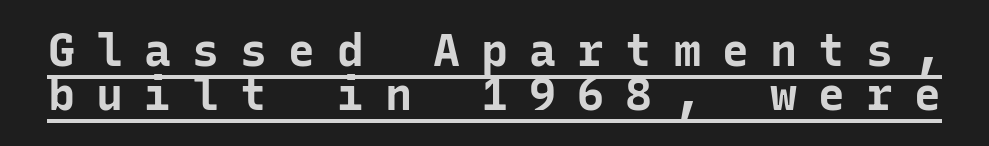
The image shows 45 px bold sans-serif type, upright, monospaced; set tight line spacing (0.98x), unusually wide letter spacing (+0.47 em), underlined; low stroke contrast and a medium x-height.
